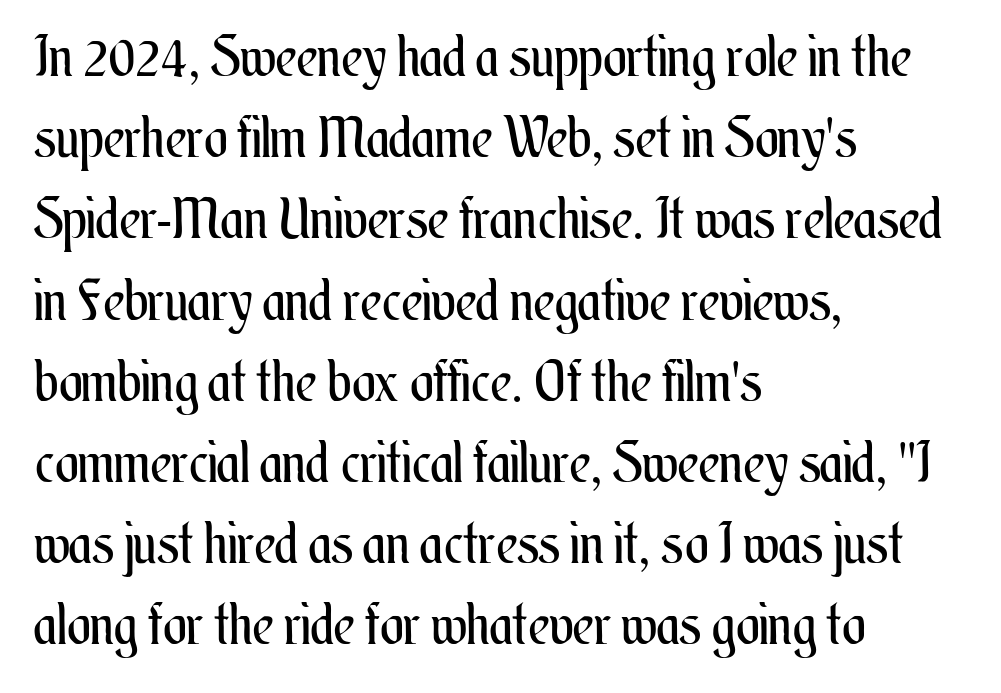
{"italic": "no", "bold": "no", "weight": "regular", "width": "condensed", "stroke_contrast": "medium", "x_height": "small", "monospaced": "no", "underline": "no", "align": "left", "line_spacing": "normal", "line_spacing_ratio": 1.45, "letter_spacing": "normal", "letter_spacing_em": 0.0, "glyph_px": 56}
